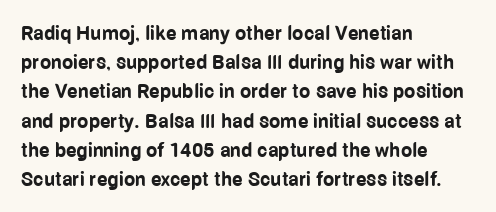
Q: Is the text bold? A: Yes.
Q: Is the text italic (slanted)? A: No, it is upright.
Q: Is the text underlined? A: No.
Q: How is the paragraph aligned? A: Left-aligned.
Q: Is the spacing between letters normal or unusually wide? A: Normal.
Q: Is the spacing between lines tight, normal or loose? A: Normal.
